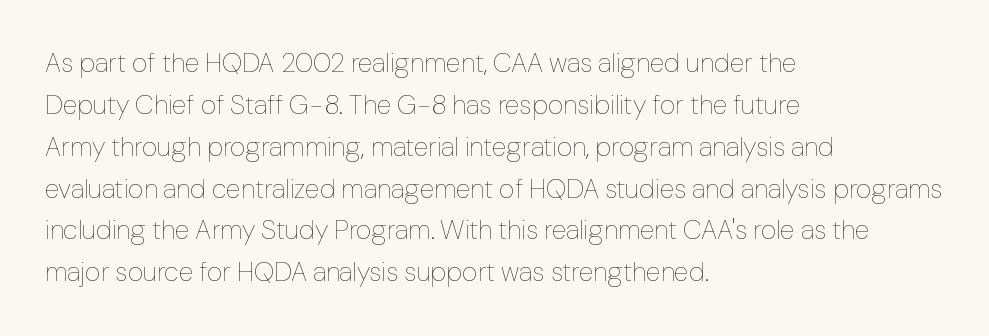
{"italic": "no", "bold": "no", "underline": "no", "align": "left", "line_spacing": "normal", "line_spacing_ratio": 1.55, "letter_spacing": "normal", "letter_spacing_em": 0.0, "glyph_px": 27}
